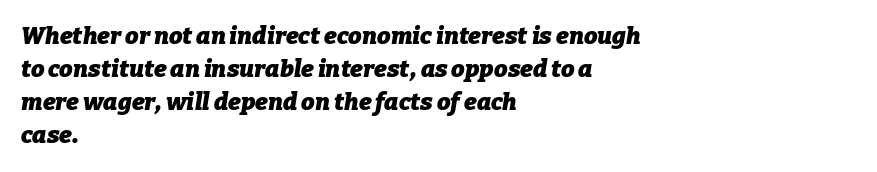
The axis of the letterforms is tilted away from vertical. Pretty heavy lettering here — definitely bold. The lines in this sample share a left origin and differ only in where they stop. Beneath every word, the page is bare.
